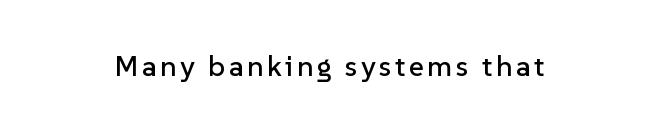
{"serif": "no", "italic": "no", "width": "normal", "stroke_contrast": "low", "x_height": "medium", "monospaced": "no", "underline": "no", "glyph_px": 29}
